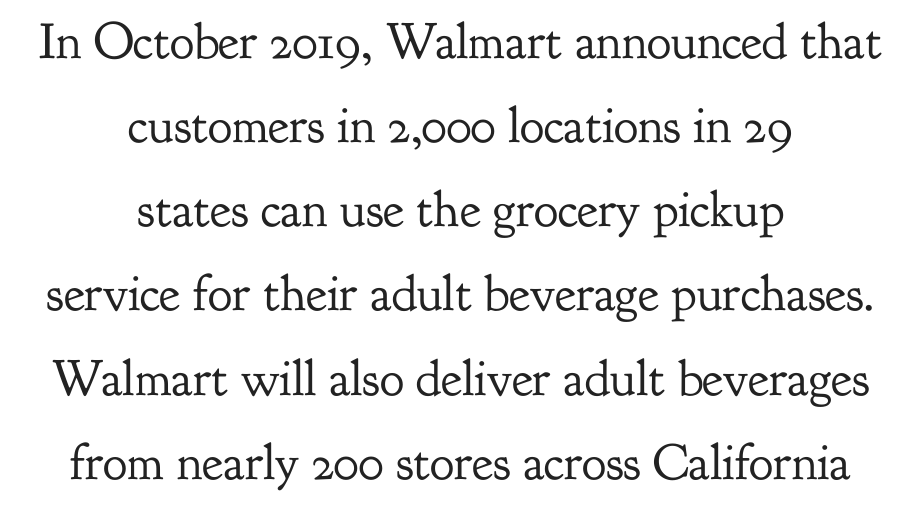
Glyph-to-glyph distance matches everyday printed text. Compared with typical paragraphs, the rows here are spaced about the same. The string is rendered with underlining switched off. Spacing verdict: proportional, widths tailored to each character. The typeface chosen for these lines features serifs. Is the type heavy? It reads as light-to-regular instead.
